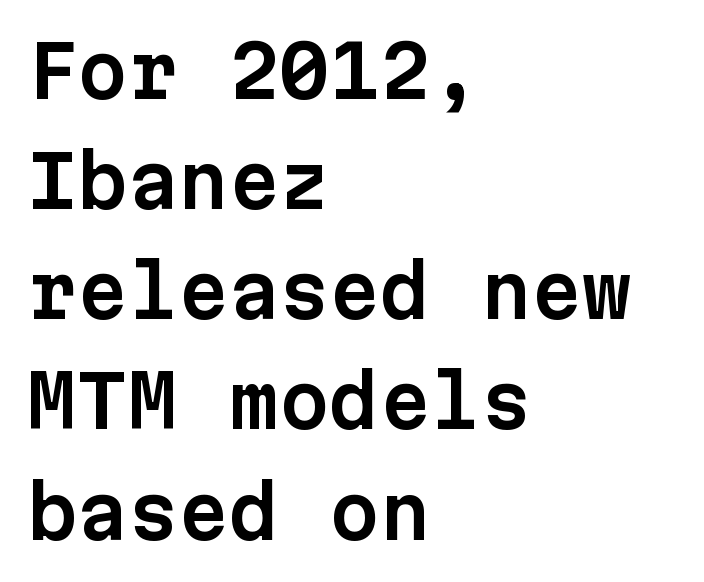
Is this a fixed-width face? Yes — each glyph sits in an identical cell. Style check: upright. Quick note: underline off. These lines stack with their left ends in a neat column. You could call the tracking neutral — neither tight nor loose. The vertical gap from one line to the next is medium.
